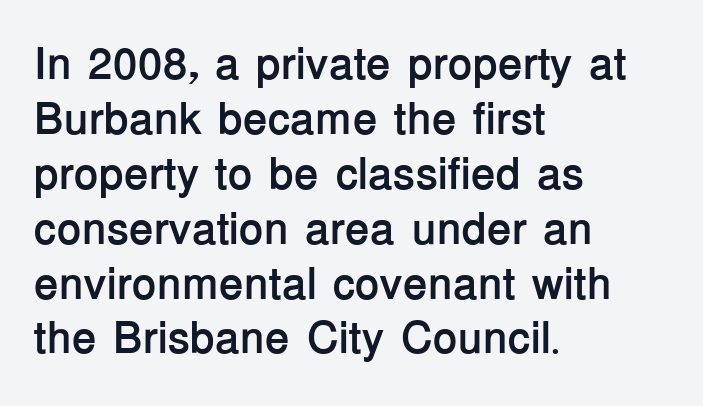
{"serif": "no", "italic": "no", "bold": "yes", "weight": "semibold", "width": "normal", "stroke_contrast": "low", "x_height": "medium", "monospaced": "no", "underline": "no", "align": "left", "line_spacing_ratio": 1.22, "letter_spacing": "normal", "letter_spacing_em": 0.0, "glyph_px": 45}
